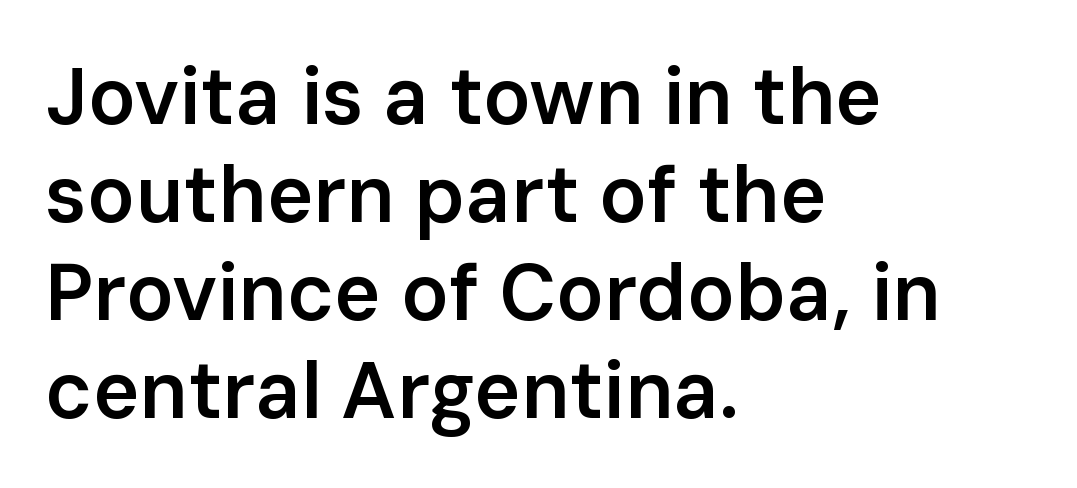
{"serif": "no", "italic": "no", "bold": "semi", "weight": "semibold", "width": "normal", "stroke_contrast": "low", "x_height": "medium", "monospaced": "no", "underline": "no", "align": "left", "line_spacing_ratio": 1.24, "letter_spacing": "normal", "letter_spacing_em": 0.0, "glyph_px": 79}
